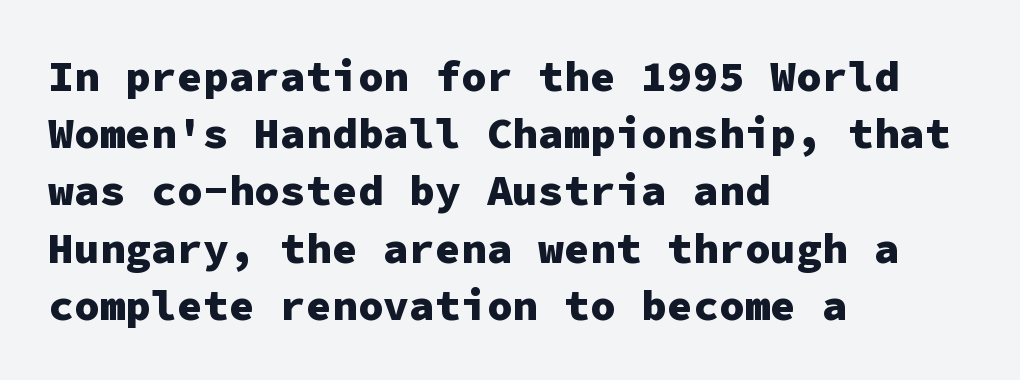
The image shows 43 px heavy sans-serif type, upright, monospaced; set left-aligned, normal line spacing (1.33x), normal letter spacing, not underlined; low stroke contrast and a medium x-height.
